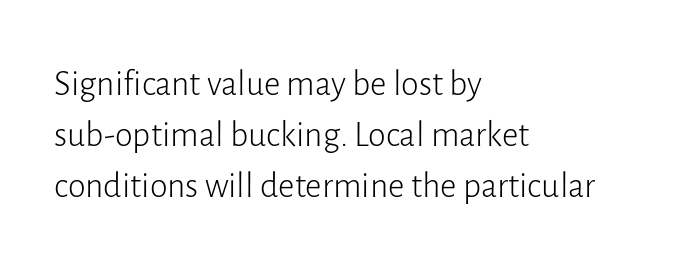
The image shows 36 px light sans-serif type, upright; set left-aligned, normal line spacing (1.41x), normal letter spacing, not underlined; low stroke contrast and a medium x-height.
